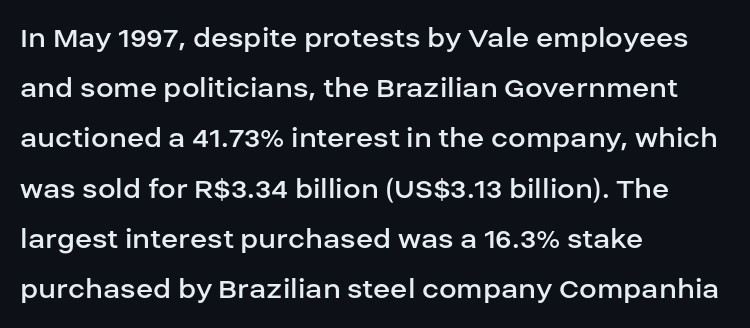
Do the characters align in a grid? No, the font is proportional. Nope, no serifs anywhere on these letters. The face used here is rendered with its standard letterfit. The letters stand straight up with perfectly vertical stems. Lines of text with bare space underneath. Left-aligned paragraph, ragged on the right.
